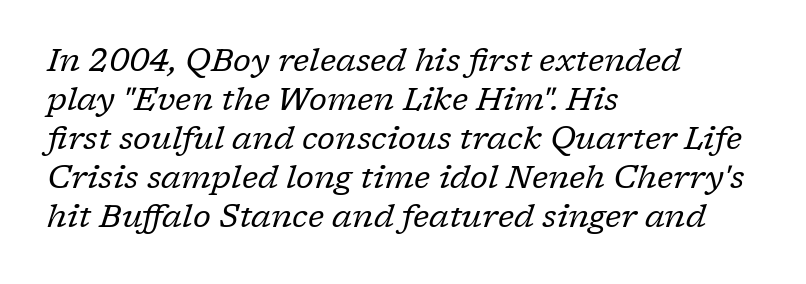
The image shows 32 px regular-weight serif type, italic (leaning right); set left-aligned, line spacing 1.22x, normal letter spacing, not underlined; low stroke contrast and a medium x-height.
